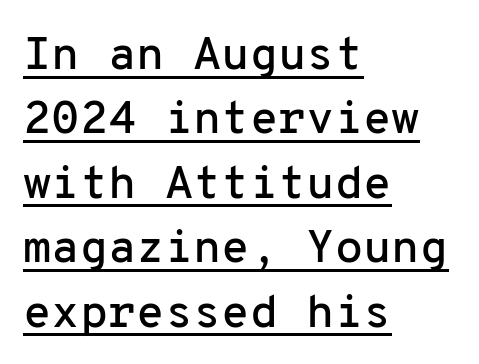
{"serif": "no", "italic": "no", "width": "normal", "stroke_contrast": "low", "x_height": "medium", "monospaced": "yes", "underline": "yes", "align": "left", "line_spacing": "normal", "line_spacing_ratio": 1.4, "letter_spacing": "normal", "letter_spacing_em": 0.0, "glyph_px": 46}
